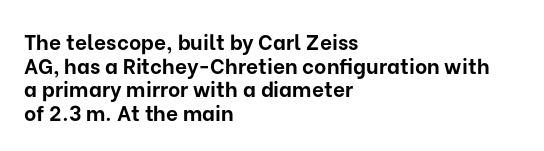
Q: Is the text bold? A: Yes.
Q: Is the text italic (slanted)? A: No, it is upright.
Q: Is the text underlined? A: No.
Q: How is the paragraph aligned? A: Left-aligned.
Q: Is the spacing between letters normal or unusually wide? A: Normal.
Q: Is the spacing between lines tight, normal or loose? A: Tight.
